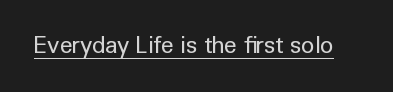
{"italic": "no", "bold": "no", "underline": "yes", "letter_spacing": "normal", "letter_spacing_em": 0.0, "glyph_px": 23}
